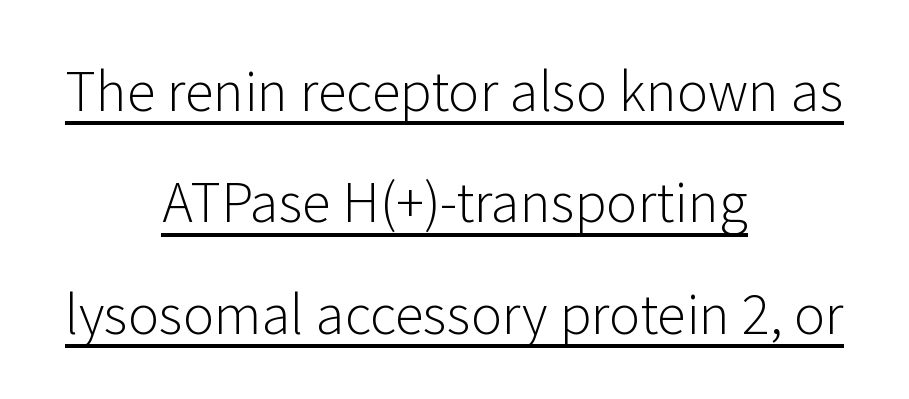
This sample uses a sans-serif face. The face used here is proportionally spaced, like ordinary book or web type. Tracking value appears to be zero — textbook default spacing. Horizontal bands of white between lines are thick stripes.
